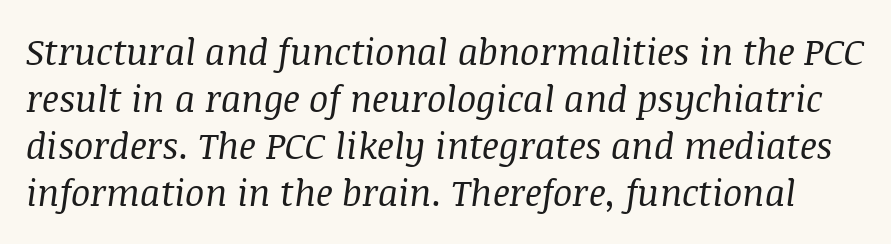
Type style note: has serifs. The typeface has the unassuming heft of standard copy or less. This sample has the flowing, uneven cadence of proportional lettering. One glance says typical: line gaps are just what's usual.
